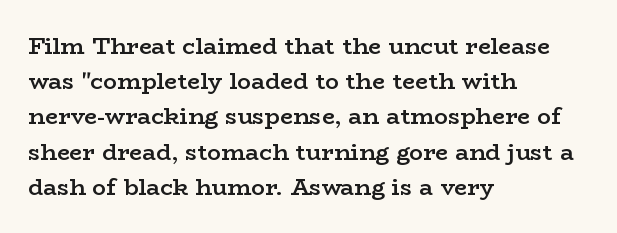
Summary of weight: moderately heavy, a semibold. You could call the tracking neutral — neither tight nor loose. Unmarked baselines from the first word to the last. Quick note: interline space is typical.
